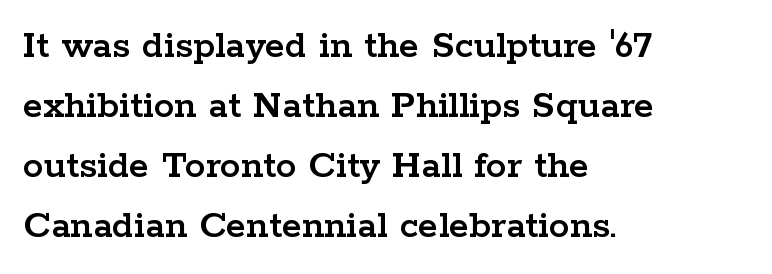
The image shows 41 px wide serif type, upright; set left-aligned, normal line spacing (1.46x), normal letter spacing, not underlined; low stroke contrast and a medium x-height.
